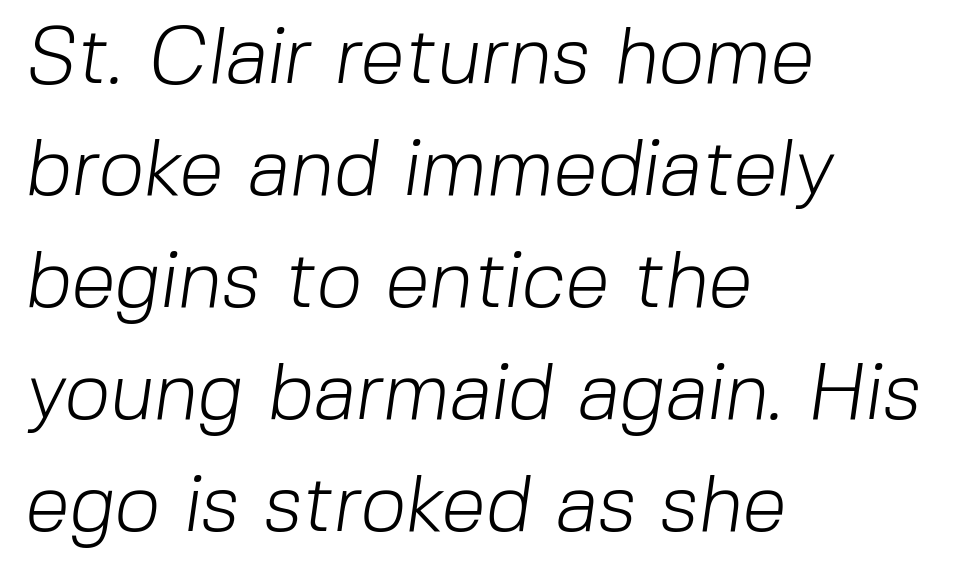
{"serif": "no", "bold": "no", "weight": "light", "width": "normal", "stroke_contrast": "low", "x_height": "medium", "monospaced": "no", "underline": "no", "align": "left", "line_spacing": "normal", "line_spacing_ratio": 1.4, "letter_spacing": "normal", "letter_spacing_em": 0.0, "glyph_px": 80}
